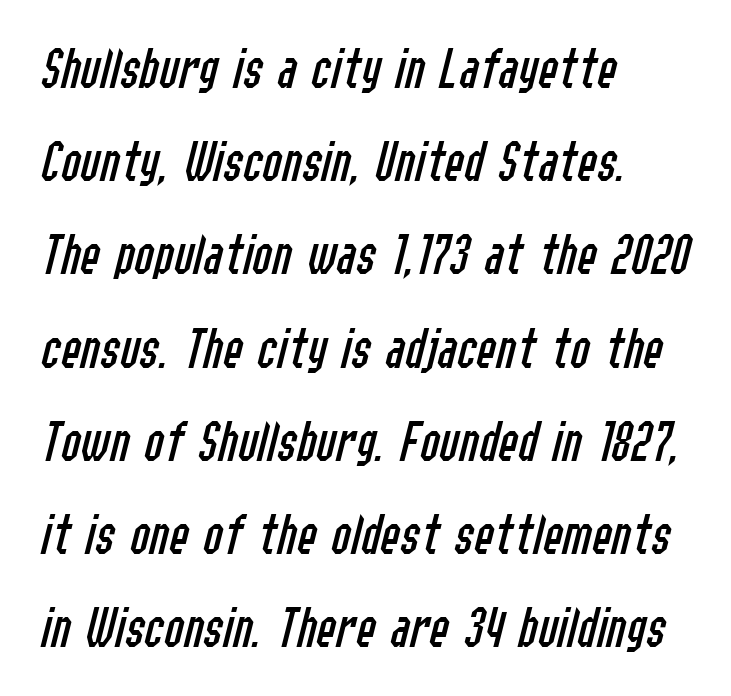
The image shows 59 px regular-weight, condensed type, italic (leaning right); set left-aligned, normal line spacing (1.58x), normal letter spacing, not underlined; low stroke contrast and a medium x-height.
